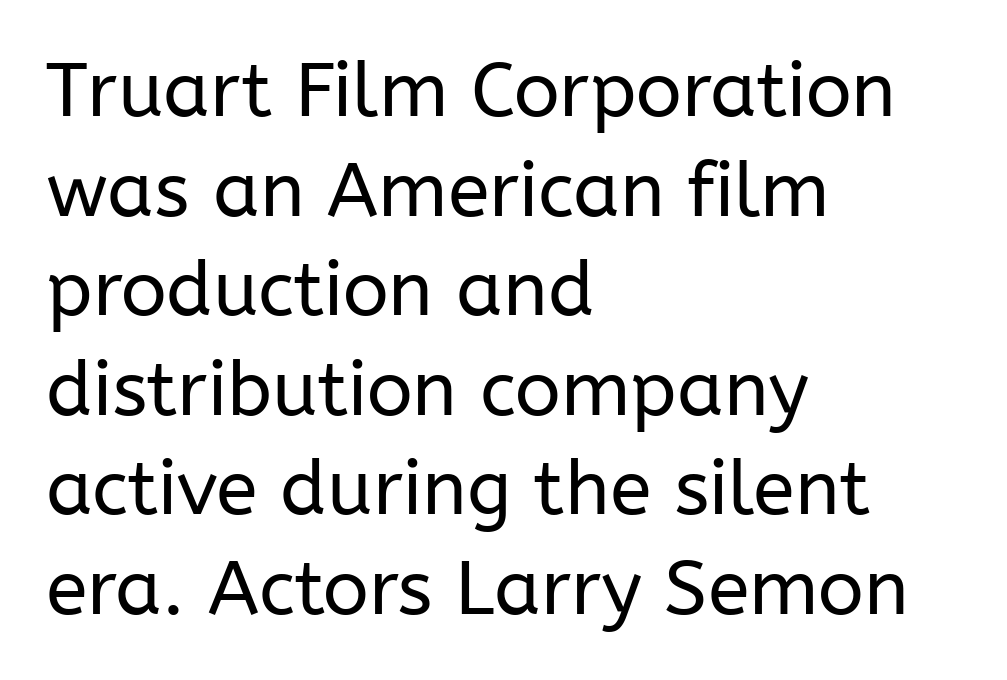
Q: Is the text bold? A: No.
Q: Is the text italic (slanted)? A: No, it is upright.
Q: Is the typeface a serif or a sans-serif typeface? A: Sans-serif.
Q: Is the text underlined? A: No.
Q: How is the paragraph aligned? A: Left-aligned.
Q: Is the spacing between letters normal or unusually wide? A: Normal.
Q: Is the spacing between lines tight, normal or loose? A: Normal.
Q: Width (condensed, normal, or wide)? A: Normal.
Q: Stroke contrast? A: Low.
Q: x-height? A: Medium.
Q: Monospaced? A: No.
